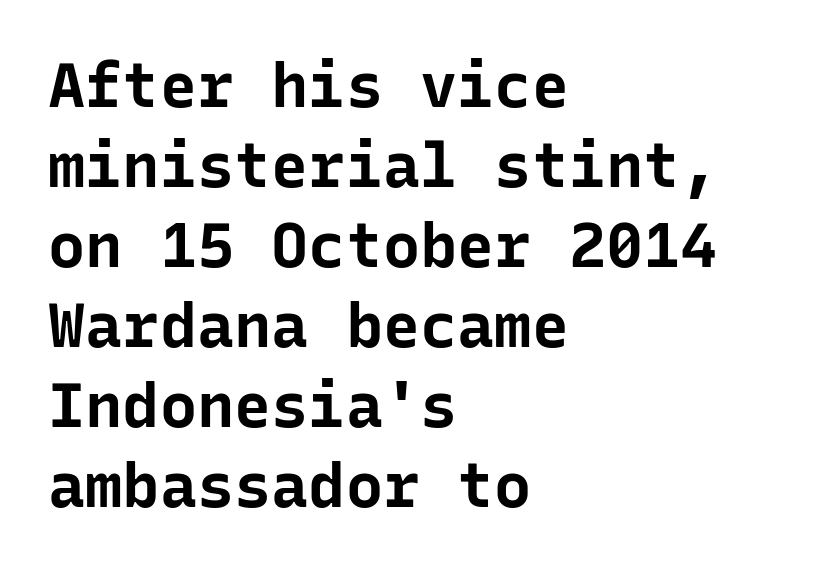
Each glyph is drawn with heavy, bold strokes. What's the leading like? Ordinary, nothing unusual. Upright lettering throughout. The passage shown has conventional tracking throughout. Notice how the passage keeps a crisp vertical edge on the left only. The words here are not underlined.
